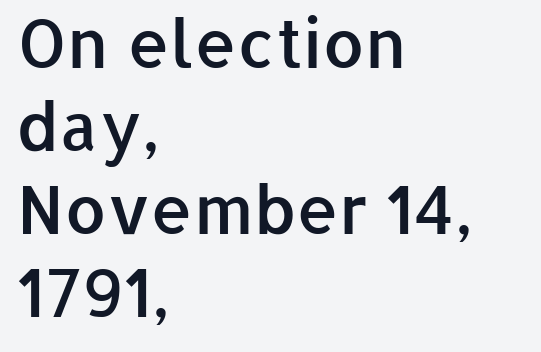
{"serif": "no", "italic": "no", "bold": "semi", "weight": "semibold", "width": "normal", "stroke_contrast": "low", "x_height": "medium", "monospaced": "no", "underline": "no", "align": "left", "line_spacing_ratio": 1.24, "letter_spacing": "normal", "letter_spacing_em": 0.0, "glyph_px": 67}
